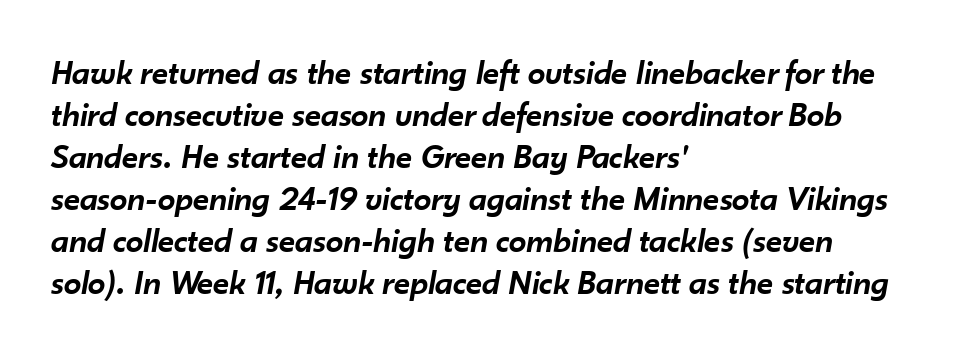
Q: Is the text bold? A: Semi-bold.
Q: Is the text italic (slanted)? A: Yes, it leans right by about 10 degrees.
Q: Is the text underlined? A: No.
Q: How is the paragraph aligned? A: Left-aligned.
Q: Is the spacing between letters normal or unusually wide? A: Normal.
Q: Width (condensed, normal, or wide)? A: Normal.
Q: Stroke contrast? A: Low.
Q: x-height? A: Small.
Q: Monospaced? A: No.
